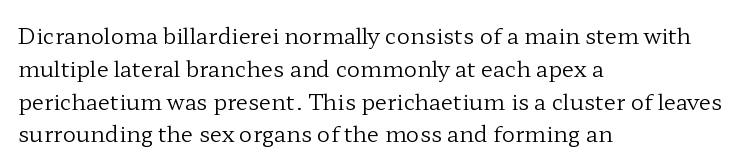
The image shows 22 px text type, upright; set left-aligned, normal line spacing (1.49x), normal letter spacing, not underlined.
